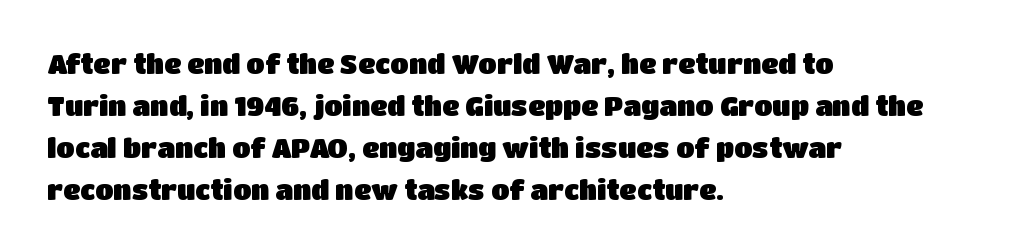
Q: Is the text italic (slanted)? A: No, it is upright.
Q: Is the text underlined? A: No.
Q: How is the paragraph aligned? A: Left-aligned.
Q: Is the spacing between letters normal or unusually wide? A: Normal.
Q: Is the spacing between lines tight, normal or loose? A: Normal.
